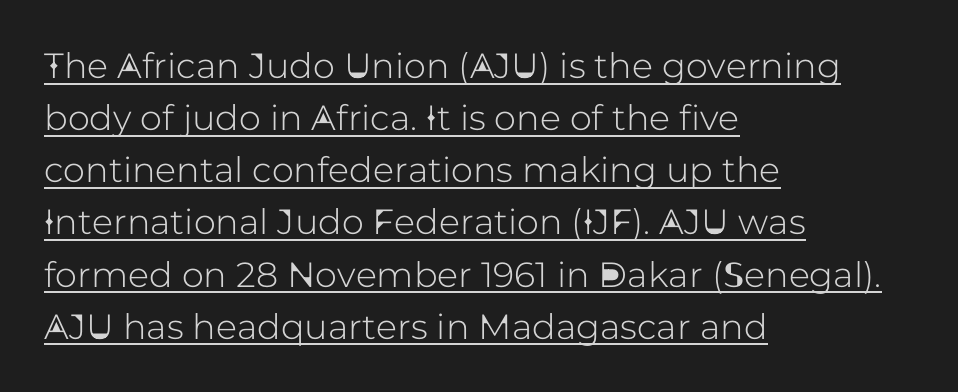
Q: Is the text italic (slanted)? A: No, it is upright.
Q: Is the typeface a serif or a sans-serif typeface? A: Sans-serif.
Q: Is the text underlined? A: Yes.
Q: How is the paragraph aligned? A: Left-aligned.
Q: Is the spacing between letters normal or unusually wide? A: Normal.
Q: Is the spacing between lines tight, normal or loose? A: Normal.
Q: Width (condensed, normal, or wide)? A: Normal.
Q: Stroke contrast? A: Low.
Q: x-height? A: Medium.
Q: Monospaced? A: No.
